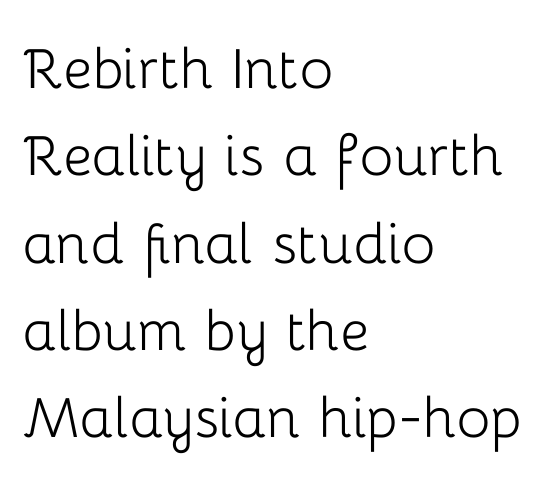
{"serif": "no", "italic": "no", "bold": "no", "weight": "light", "width": "normal", "stroke_contrast": "low", "x_height": "medium", "monospaced": "no", "underline": "no", "align": "left", "line_spacing_ratio": 1.23, "letter_spacing": "normal", "letter_spacing_em": 0.0, "glyph_px": 71}
